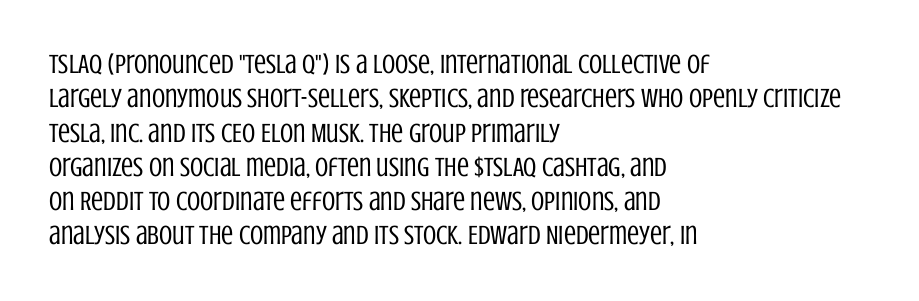
Q: Is the text bold? A: No.
Q: Is the text italic (slanted)? A: No, it is upright.
Q: Is the text underlined? A: No.
Q: How is the paragraph aligned? A: Left-aligned.
Q: Is the spacing between letters normal or unusually wide? A: Normal.
Q: Is the spacing between lines tight, normal or loose? A: Normal.
